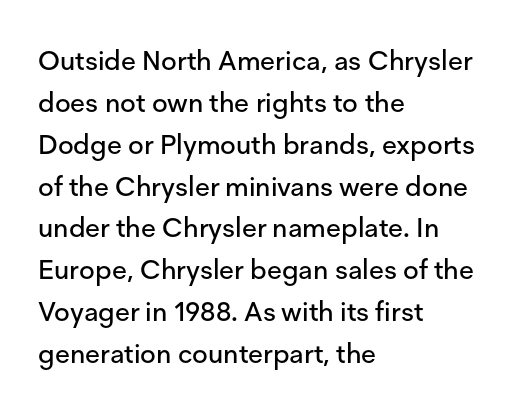
{"italic": "no", "underline": "no", "align": "left", "line_spacing": "normal", "line_spacing_ratio": 1.55, "letter_spacing": "normal", "letter_spacing_em": 0.0, "glyph_px": 27}
